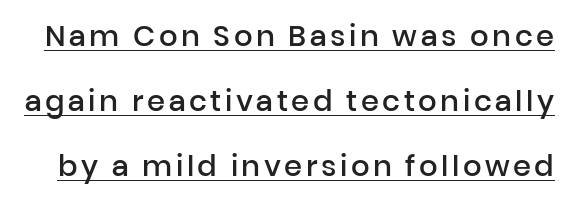
Is there much room between lines? Yes — plenty of vertical air separates them. The rendering uses the underline text-decoration. In terms of weight, the rendering is demibold, just under bold. Ascenders rise straight up at ninety degrees.
